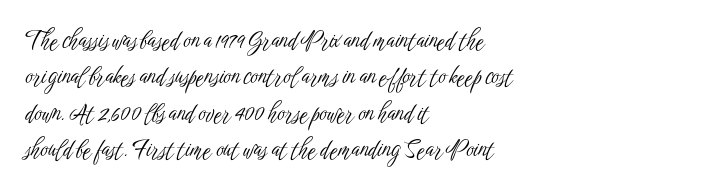
The image shows 23 px text type; set left-aligned, normal line spacing (1.58x), normal letter spacing, not underlined.
